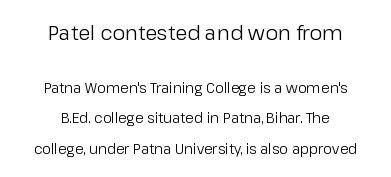
Q: Is the text bold? A: No.
Q: Is the text italic (slanted)? A: No, it is upright.
Q: Is the text underlined? A: No.
Q: How is the paragraph aligned? A: Centered.
Q: Is the spacing between letters normal or unusually wide? A: Normal.
Q: Is the spacing between lines tight, normal or loose? A: Loose.
Q: Which block of text is set in a larger size, the first (top) or the second (bottom)? A: The first (top) one.
